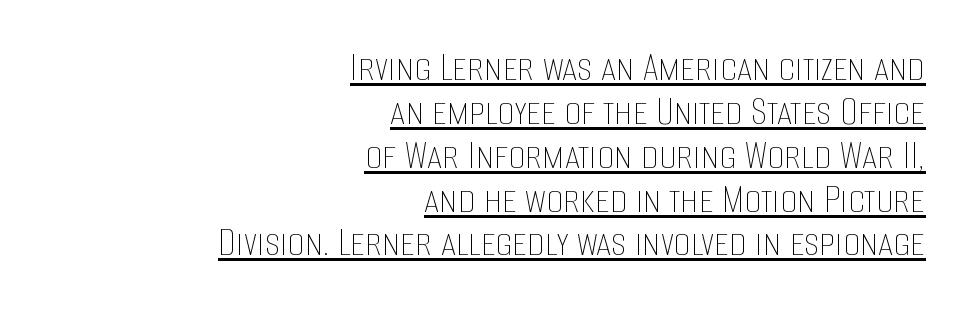
The image shows 43 px thin, condensed type, upright; set right-aligned, tight line spacing (1.02x), normal letter spacing, underlined; low stroke contrast and a large x-height.
